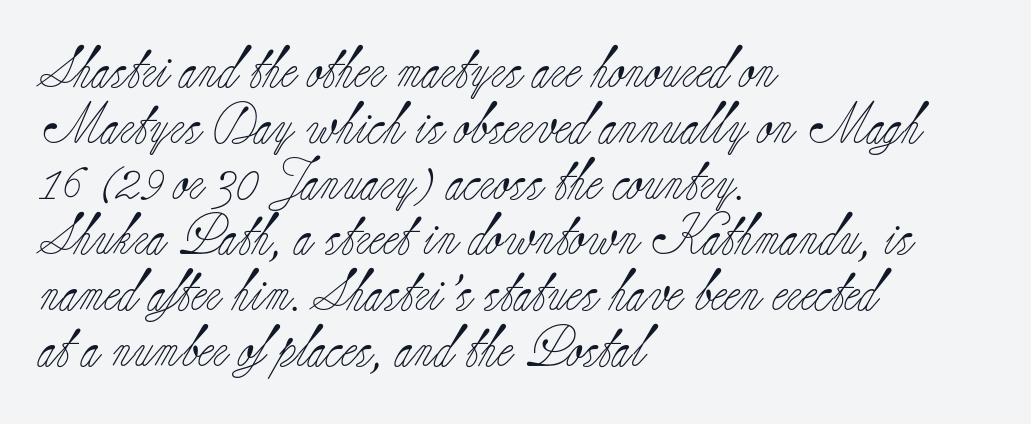
Q: Is the text bold? A: No.
Q: Is the text italic (slanted)? A: Yes.
Q: Is the typeface a serif or a sans-serif typeface? A: Serif.
Q: Is the text underlined? A: No.
Q: How is the paragraph aligned? A: Left-aligned.
Q: Is the spacing between letters normal or unusually wide? A: Normal.
Q: Is the spacing between lines tight, normal or loose? A: Normal.
Q: Width (condensed, normal, or wide)? A: Normal.
Q: Stroke contrast? A: Low.
Q: x-height? A: Small.
Q: Monospaced? A: No.
